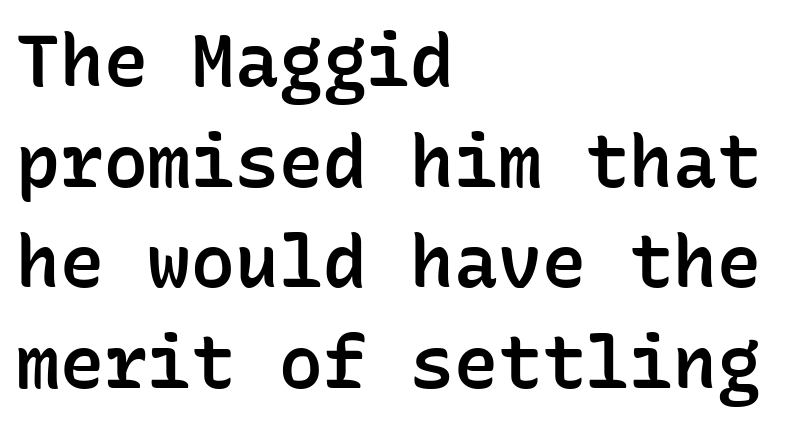
{"serif": "no", "italic": "no", "bold": "semi", "weight": "semibold", "width": "normal", "stroke_contrast": "low", "x_height": "medium", "monospaced": "yes", "underline": "no", "align": "left", "line_spacing": "normal", "line_spacing_ratio": 1.38, "letter_spacing": "normal", "letter_spacing_em": 0.0, "glyph_px": 73}
